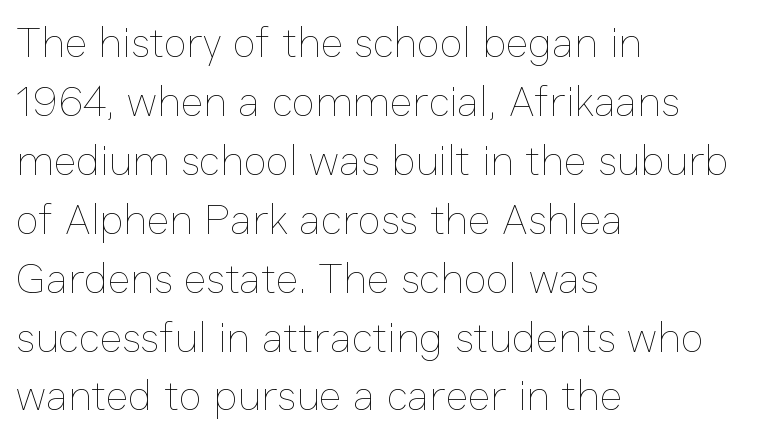
Heft: none added — not bold. In terms of posture, this sample is upright. These lines stack with their left ends in a neat column. These lines are rendered in a variable-pitch font. The words here are not underlined. Summary of vertical rhythm: regular, with standard interline spacing.
